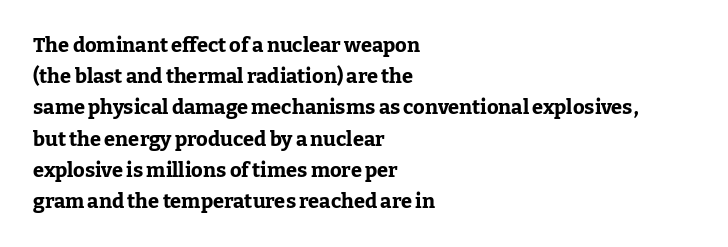
Q: Is the text bold? A: Yes.
Q: Is the text italic (slanted)? A: No, it is upright.
Q: Is the text underlined? A: No.
Q: How is the paragraph aligned? A: Left-aligned.
Q: Is the spacing between letters normal or unusually wide? A: Normal.
Q: Is the spacing between lines tight, normal or loose? A: Normal.
